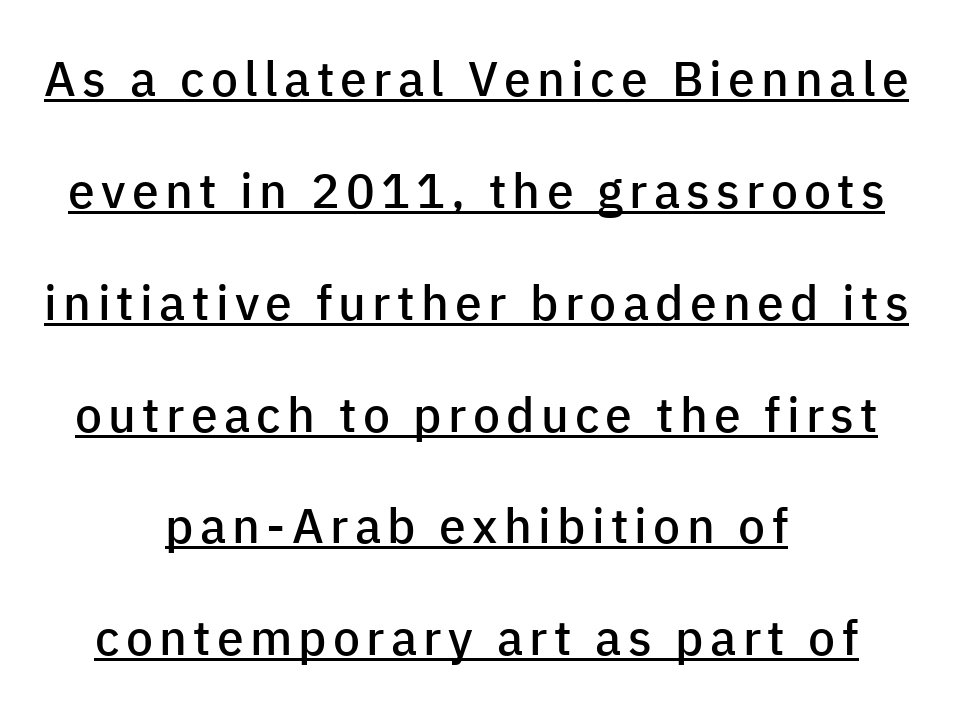
Q: Is the text bold? A: Semi-bold.
Q: Is the text italic (slanted)? A: No, it is upright.
Q: Is the typeface a serif or a sans-serif typeface? A: Sans-serif.
Q: Is the text underlined? A: Yes.
Q: How is the paragraph aligned? A: Centered.
Q: Is the spacing between lines tight, normal or loose? A: Loose.
Q: Width (condensed, normal, or wide)? A: Normal.
Q: Stroke contrast? A: Low.
Q: x-height? A: Medium.
Q: Monospaced? A: No.
